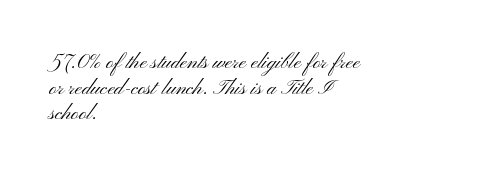
Does extra space separate the letters? No, they use regular spacing. The passage is arranged the way most books set body copy — flush left. The area under the type is left untouched. The face looks like a standard text weight, possibly lighter.
